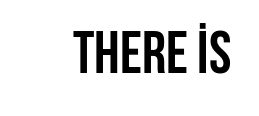
The image shows 60 px semibold, condensed sans-serif type, upright; set normal letter spacing, not underlined; low stroke contrast and a large x-height.
